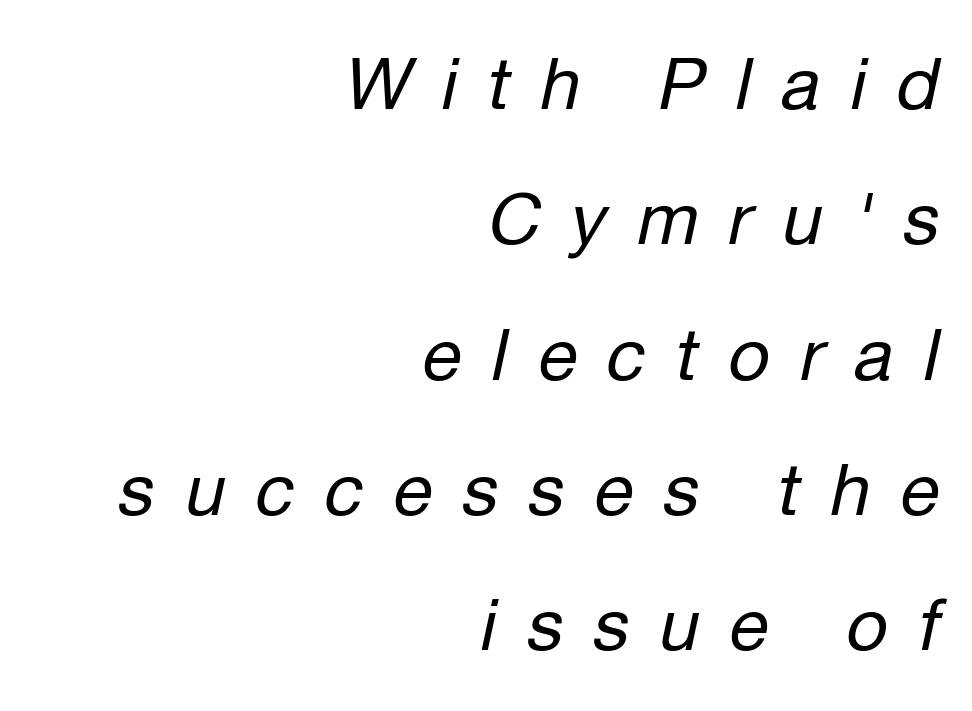
The image shows 72 px regular-weight type, italic (leaning right); set right-aligned, line spacing 1.88x, unusually wide letter spacing (+0.42 em), not underlined; low stroke contrast and a medium x-height.
